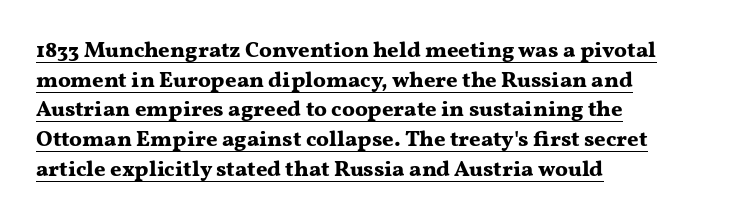
The image shows 22 px bold type, upright; set left-aligned, normal line spacing (1.35x), normal letter spacing, underlined.
